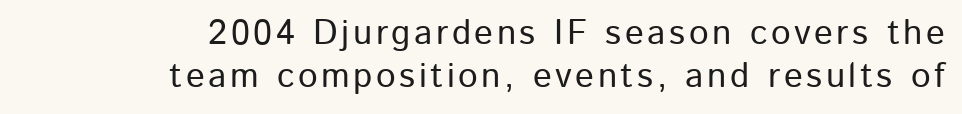
Varying glyph widths throughout — classic text-font behaviour. Lines of text with bare space underneath. The text block is weighted toward the right margin, trailing off unevenly leftward. The type family on display is of the sans-serif kind.
